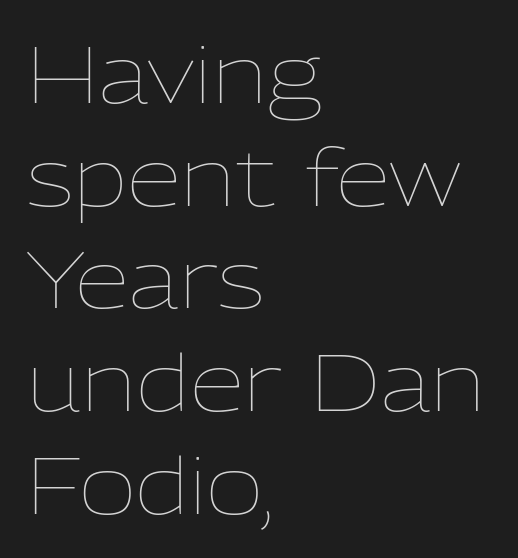
Has an underline been added? It has not. Notice how the passage keeps a crisp vertical edge on the left only. The weight tops out at a normal text grade. One glance says typical: line gaps are just what's usual.
